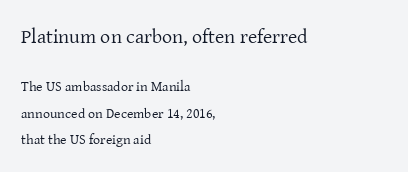
{"italic": "no", "bold": "no", "underline": "no", "align": "left", "line_spacing": "loose", "line_spacing_ratio": 1.9, "letter_spacing": "normal", "letter_spacing_em": 0.0, "larger_block": "first", "size_ratio": 1.43, "glyph_px": 20}
